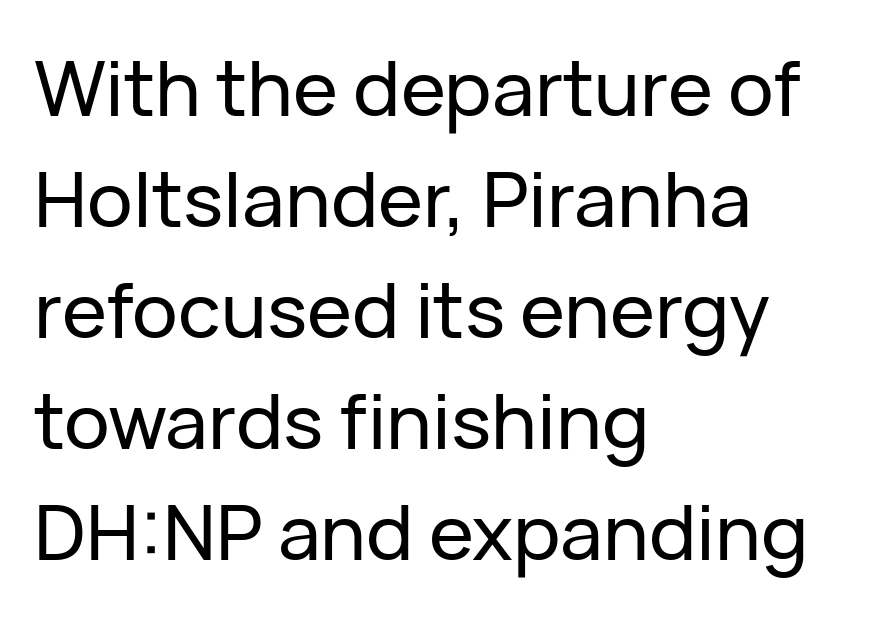
{"serif": "no", "italic": "no", "width": "normal", "stroke_contrast": "low", "x_height": "medium", "monospaced": "no", "underline": "no", "align": "left", "line_spacing": "normal", "line_spacing_ratio": 1.46, "letter_spacing": "normal", "letter_spacing_em": 0.0, "glyph_px": 76}
